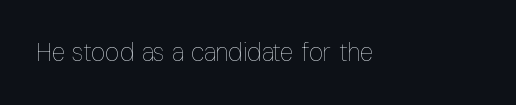
{"italic": "no", "bold": "no", "underline": "no", "letter_spacing": "normal", "letter_spacing_em": 0.0, "glyph_px": 25}
